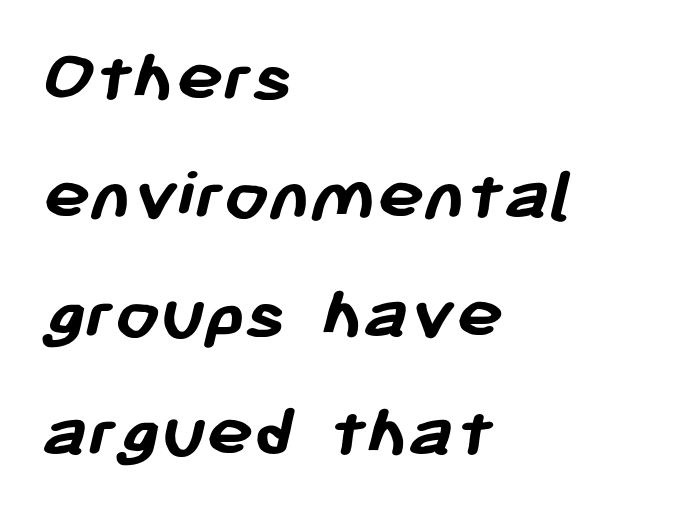
The image shows 79 px semibold sans-serif type; set left-aligned, normal line spacing (1.5x), normal letter spacing, not underlined; low stroke contrast and a medium x-height.
